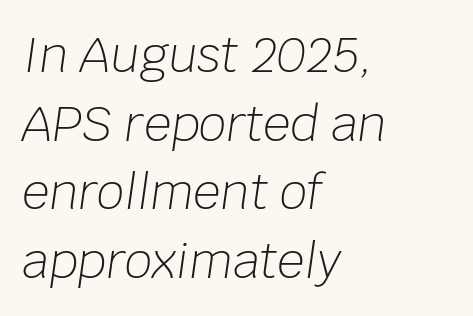
Q: Is the text bold? A: No.
Q: Is the text italic (slanted)? A: Yes, it leans right by about 8 degrees.
Q: Is the text underlined? A: No.
Q: How is the paragraph aligned? A: Left-aligned.
Q: Is the spacing between letters normal or unusually wide? A: Normal.
Q: Is the spacing between lines tight, normal or loose? A: Normal.
Q: Width (condensed, normal, or wide)? A: Normal.
Q: Stroke contrast? A: Low.
Q: x-height? A: Large.
Q: Monospaced? A: No.
